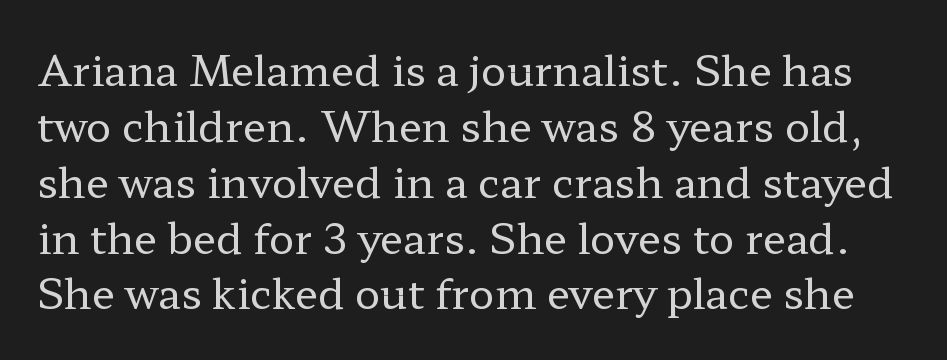
Varying glyph widths throughout — classic text-font behaviour. This rendering employs a face with finishing strokes, i.e., a serif. Baseline-to-baseline distance is the conventional proportion of letter height. Underlining? Definitely not there. Notice how the stems are strictly vertical — no italics here.
